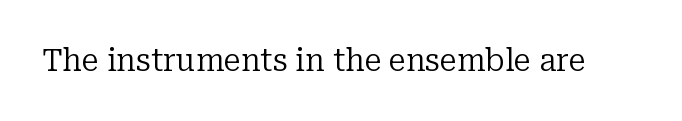
Q: Is the text bold? A: No.
Q: Is the text italic (slanted)? A: No, it is upright.
Q: Is the typeface a serif or a sans-serif typeface? A: Serif.
Q: Is the text underlined? A: No.
Q: Is the spacing between letters normal or unusually wide? A: Normal.
Q: Width (condensed, normal, or wide)? A: Normal.
Q: Stroke contrast? A: Low.
Q: x-height? A: Medium.
Q: Monospaced? A: No.
